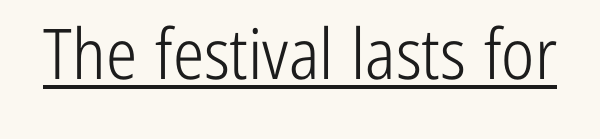
Font category for this specimen: sans-serif. Italic: no, the glyphs are upright roman. Underlining? Definitely there. The passage shown is not bold in any degree.
